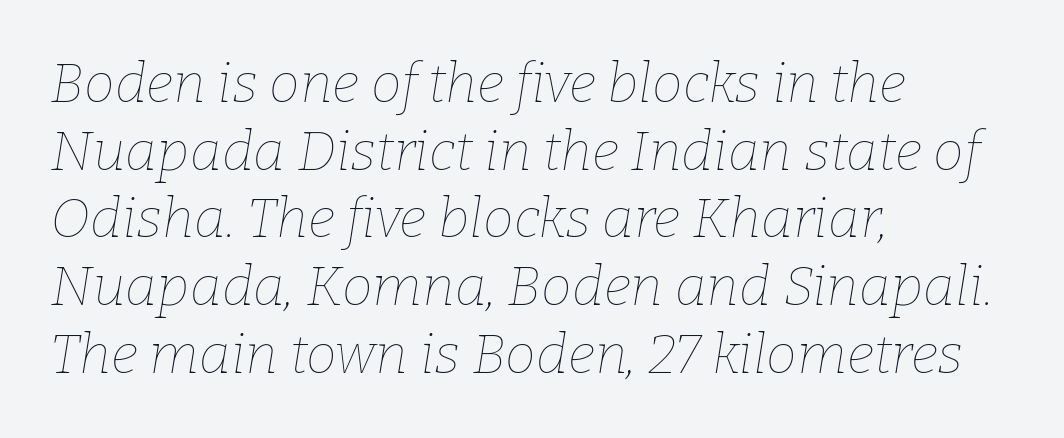
The image shows 55 px thin type, italic (leaning right); set left-aligned, line spacing 1.23x, normal letter spacing, not underlined; low stroke contrast and a medium x-height.
